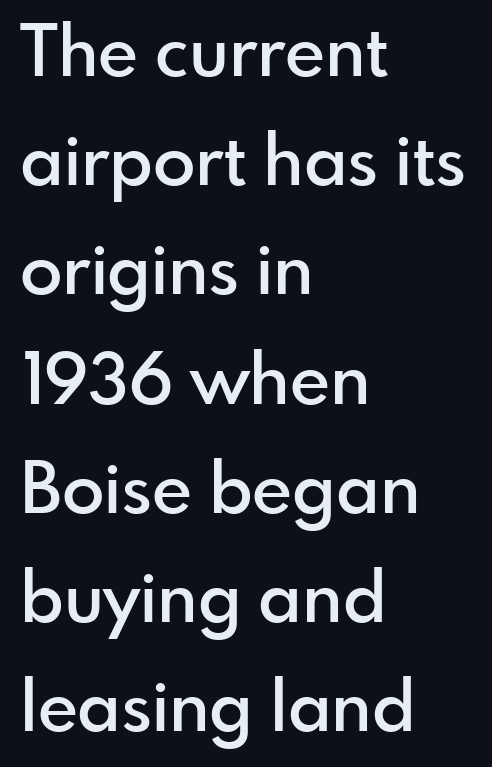
Q: Is the text bold? A: Semi-bold.
Q: Is the text italic (slanted)? A: No, it is upright.
Q: Is the typeface a serif or a sans-serif typeface? A: Sans-serif.
Q: Is the text underlined? A: No.
Q: How is the paragraph aligned? A: Left-aligned.
Q: Is the spacing between letters normal or unusually wide? A: Normal.
Q: Is the spacing between lines tight, normal or loose? A: Normal.
Q: Width (condensed, normal, or wide)? A: Normal.
Q: x-height? A: Small.
Q: Monospaced? A: No.
